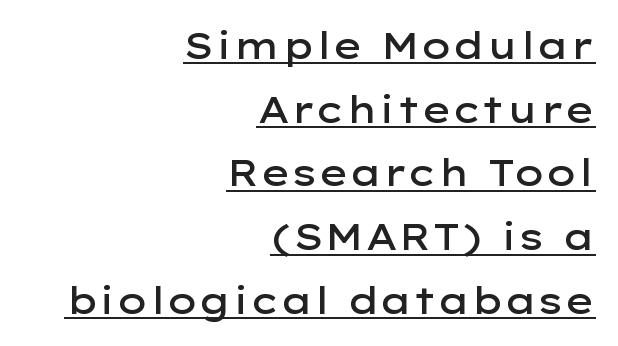
Are there feet on the stems? There aren't — it's a sans. Unlike italic type, these characters show no tilt at all. Inter-character spacing is left at the font's built-in metrics. Proportional: the letters do not fall into vertical columns.
